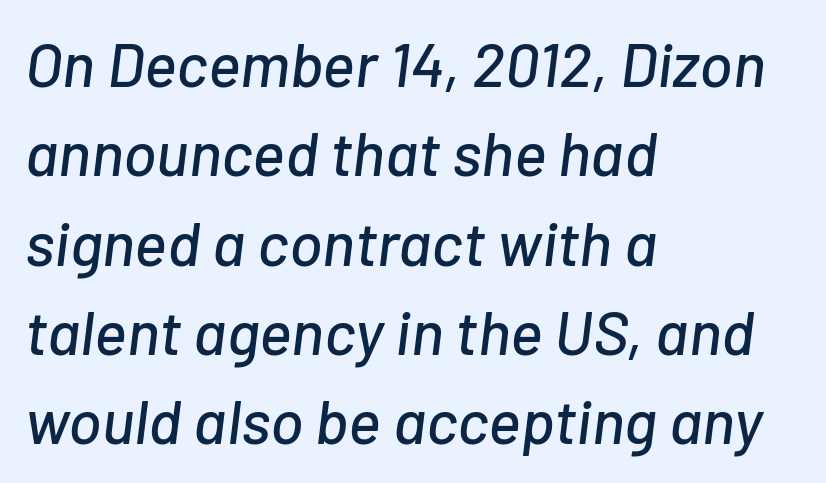
The image shows 62 px text type, italic (leaning right); set left-aligned, normal line spacing (1.44x), normal letter spacing, not underlined; low stroke contrast and a medium x-height.
